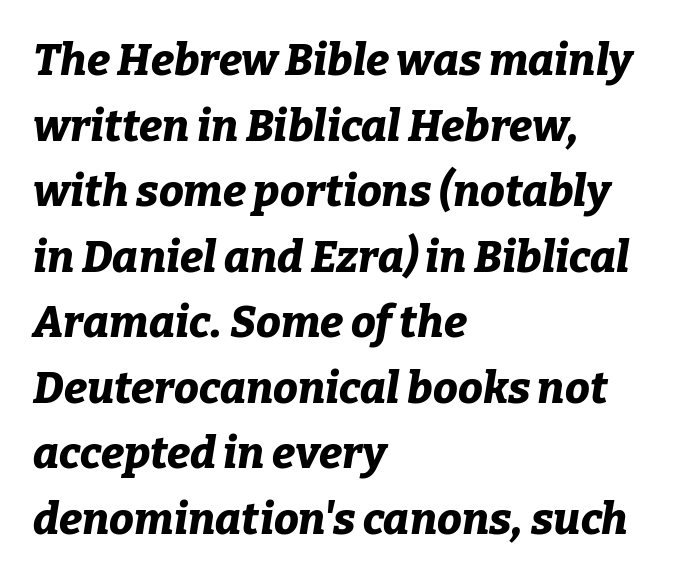
The tracking reads as untouched default to a designer's eye. Compared with a centered layout, this one pins lines to the left instead. The rendering uses natural spacing where letterforms have individual widths. Type without underlining.
